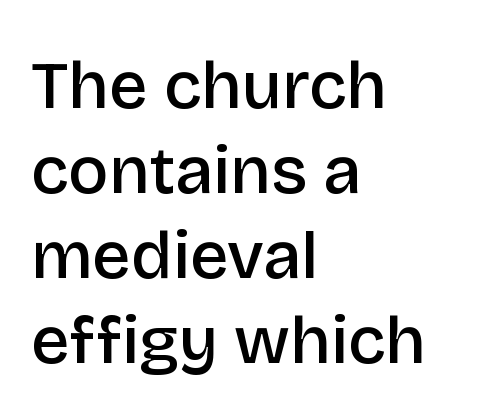
The image shows 68 px semibold sans-serif type, upright; set left-aligned, normal line spacing (1.25x), normal letter spacing, not underlined; low stroke contrast and a large x-height.
